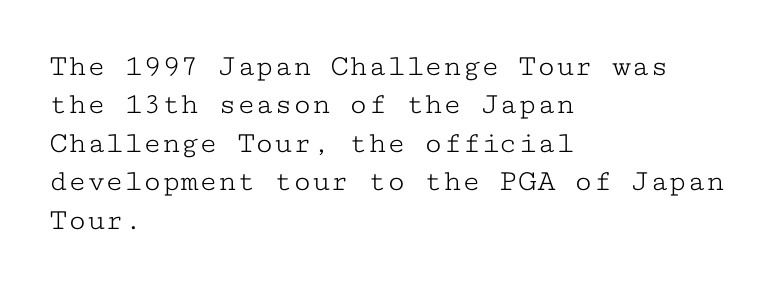
{"serif": "yes", "italic": "no", "bold": "no", "weight": "light", "width": "wide", "stroke_contrast": "low", "x_height": "medium", "monospaced": "yes", "underline": "no", "align": "left", "line_spacing_ratio": 1.24, "letter_spacing": "normal", "letter_spacing_em": 0.0, "glyph_px": 31}
